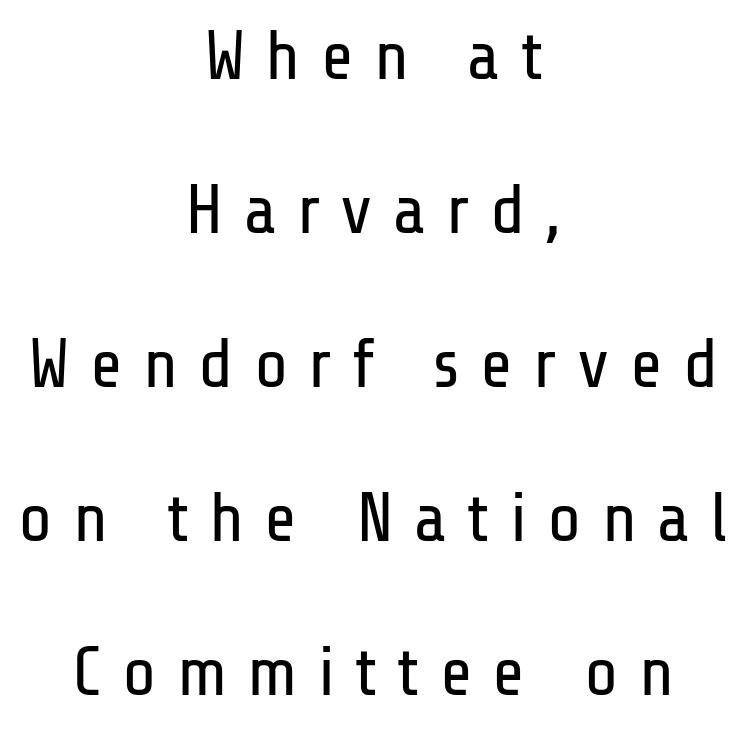
The passage shown is not bold in any degree. Do the characters align in a grid? No, the font is proportional. Widely set lines give the paragraph a tall, airy silhouette. Nope, not italic — everything's standing straight.
